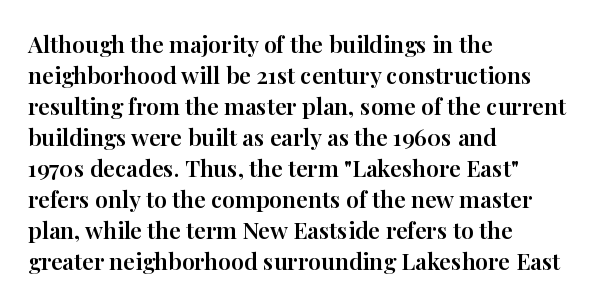
The image shows 23 px text type, upright; set left-aligned, normal line spacing (1.35x), normal letter spacing, not underlined.
